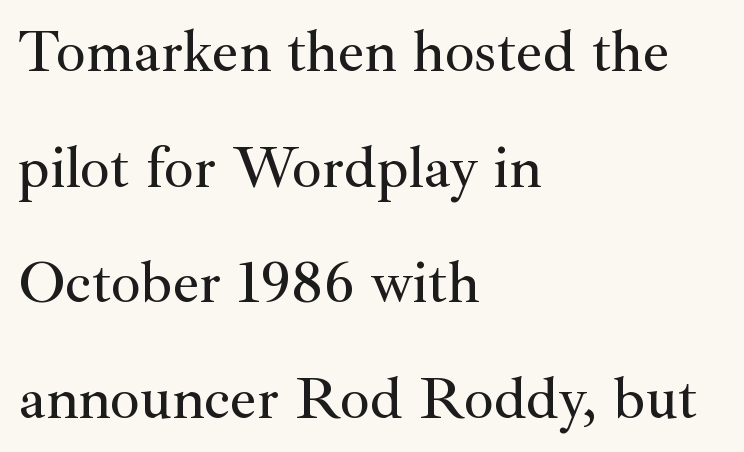
The image shows 59 px serif type, upright; set left-aligned, loose line spacing (1.96x), normal letter spacing, not underlined; medium stroke contrast and a small x-height.
